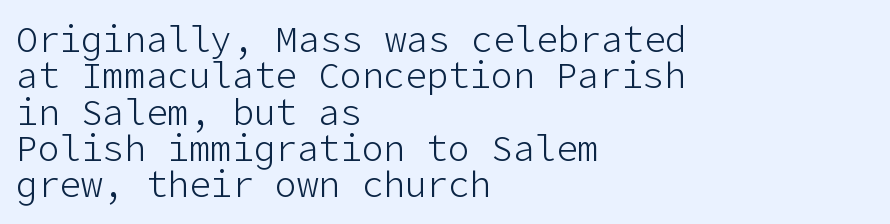
The image shows 36 px light sans-serif type, upright; set left-aligned, tight line spacing (1.01x), normal letter spacing, not underlined; low stroke contrast and a medium x-height.
